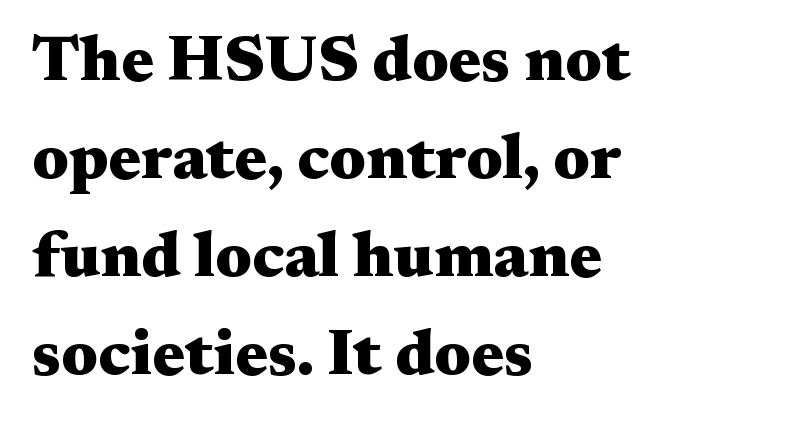
The image shows 65 px heavy, wide serif type, upright; set left-aligned, normal line spacing (1.51x), normal letter spacing, not underlined; medium stroke contrast and a medium x-height.
